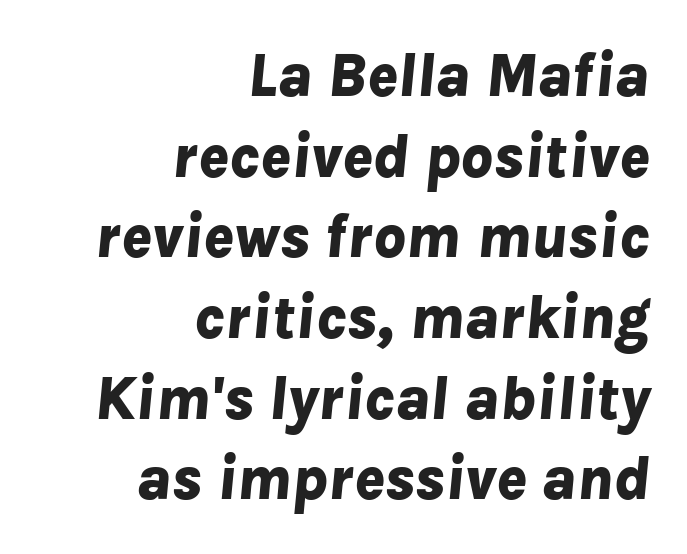
{"italic": "yes", "lean": "right", "slant_degrees": 8, "bold": "yes", "weight": "bold", "width": "normal", "stroke_contrast": "low", "x_height": "medium", "monospaced": "no", "underline": "no", "align": "right", "line_spacing": "normal", "line_spacing_ratio": 1.28, "letter_spacing": "normal", "letter_spacing_em": 0.0, "glyph_px": 63}
